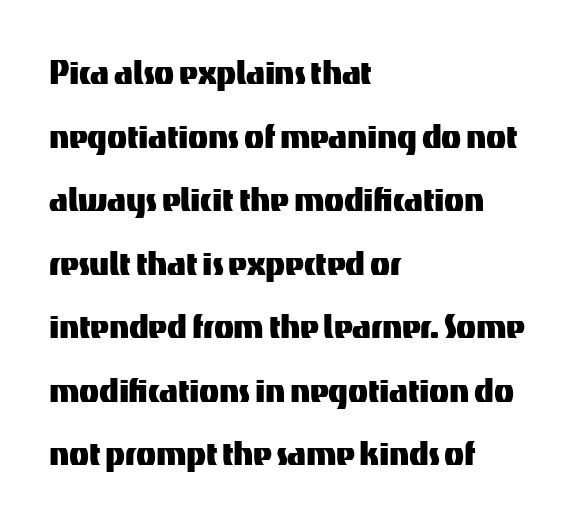
The image shows 41 px sans-serif type, upright; set left-aligned, normal line spacing (1.55x), normal letter spacing, not underlined; medium stroke contrast and a medium x-height.
